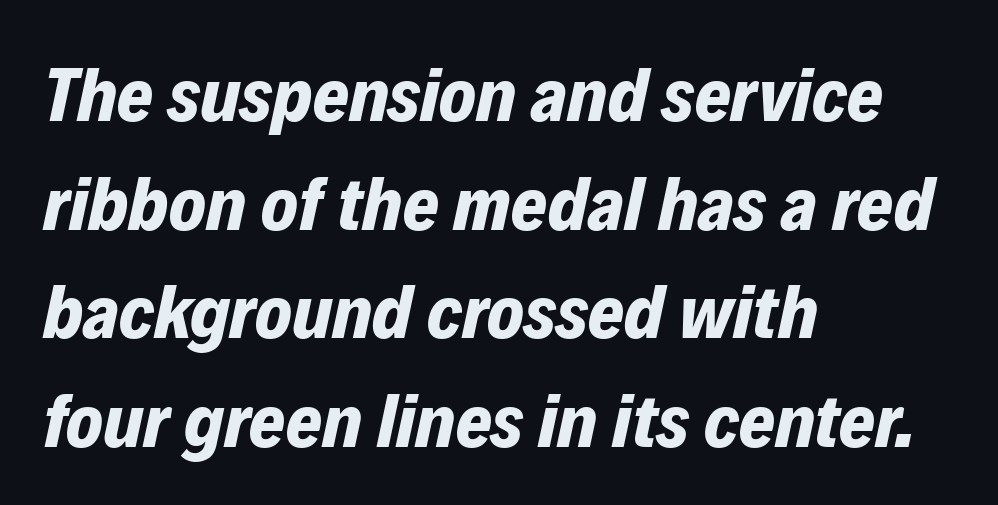
Tracking value appears to be zero — textbook default spacing. Students, observe: this is what conventionally led text looks like. Clear beneath every line of the passage. One-word summary of the alignment: left. The rendering applies a slant to the glyphs.
